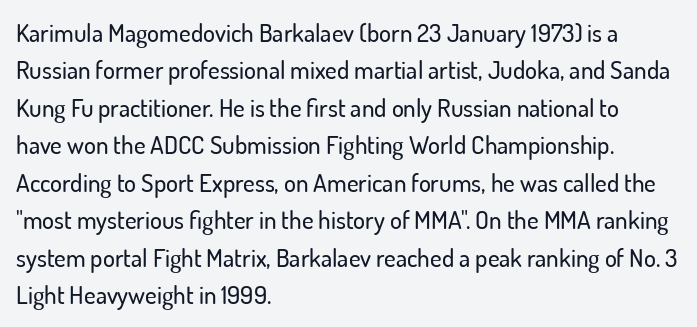
Q: Is the text italic (slanted)? A: No, it is upright.
Q: Is the text underlined? A: No.
Q: How is the paragraph aligned? A: Left-aligned.
Q: Is the spacing between letters normal or unusually wide? A: Normal.
Q: Is the spacing between lines tight, normal or loose? A: Normal.
